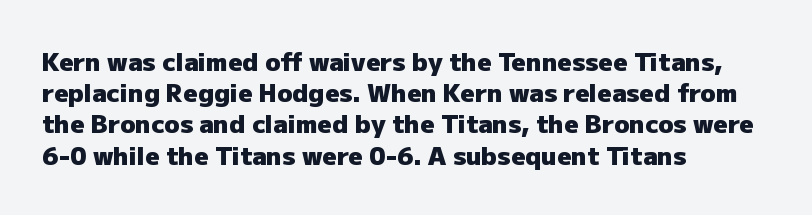
{"italic": "no", "bold": "yes", "underline": "no", "align": "left", "line_spacing": "normal", "line_spacing_ratio": 1.25, "letter_spacing": "normal", "letter_spacing_em": 0.0, "glyph_px": 25}
